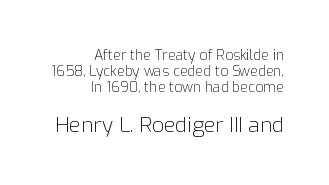
The image shows 21 px text type, upright; set right-aligned, tight line spacing (1.15x), normal letter spacing, not underlined; the second (bottom) block is 1.5x larger.
